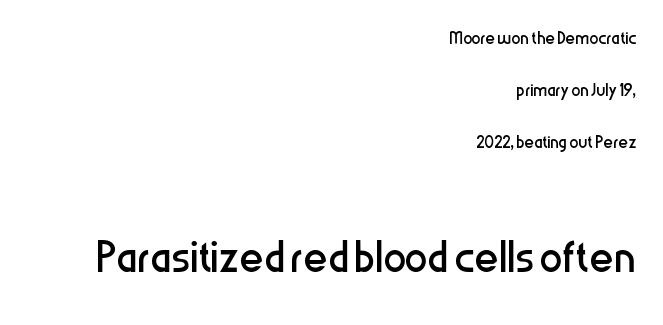
The image shows 58 px regular-weight, condensed sans-serif type, upright; set right-aligned, loose line spacing (2.26x), normal letter spacing, not underlined; the second (bottom) block is 2.52x larger; low stroke contrast and a medium x-height.
